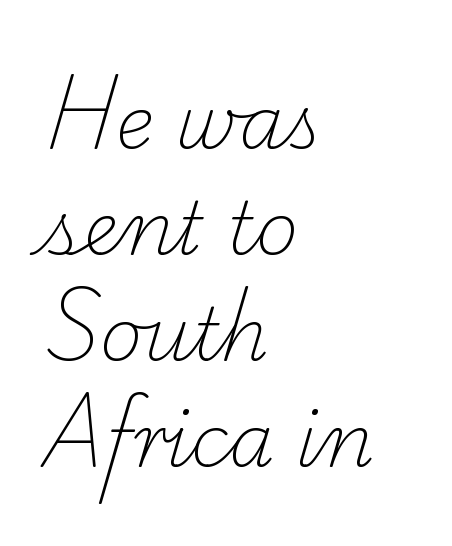
Q: Is the text bold? A: No.
Q: Is the typeface a serif or a sans-serif typeface? A: Serif.
Q: Is the text underlined? A: No.
Q: How is the paragraph aligned? A: Left-aligned.
Q: Is the spacing between letters normal or unusually wide? A: Normal.
Q: Is the spacing between lines tight, normal or loose? A: Normal.
Q: Width (condensed, normal, or wide)? A: Normal.
Q: Stroke contrast? A: Low.
Q: x-height? A: Small.
Q: Monospaced? A: No.
